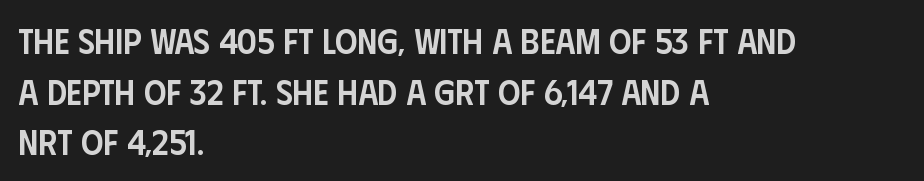
{"serif": "no", "italic": "no", "bold": "semi", "weight": "semibold", "width": "condensed", "stroke_contrast": "low", "x_height": "large", "monospaced": "no", "underline": "no", "align": "left", "line_spacing": "normal", "line_spacing_ratio": 1.45, "letter_spacing": "normal", "letter_spacing_em": 0.0, "glyph_px": 35}
